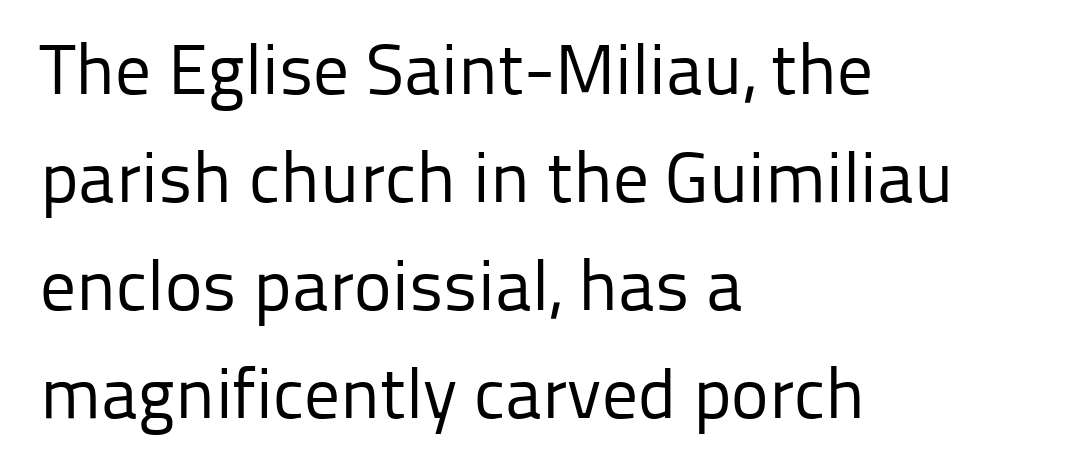
The designer left line spacing at the default. Do the characters align in a grid? No, the font is proportional. In CSS terms this would be text-align: left. Nothing sits at the stroke ends, so this counts as sans-serif. A typesetter would mark this as roman, not italic. There is no visible air inserted between adjacent glyphs.
